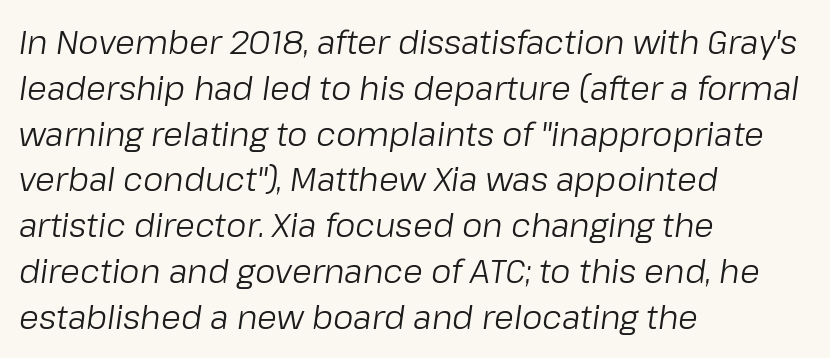
Q: Is the text bold? A: No.
Q: Is the text italic (slanted)? A: Yes, it leans right by about 8 degrees.
Q: Is the text underlined? A: No.
Q: How is the paragraph aligned? A: Left-aligned.
Q: Is the spacing between letters normal or unusually wide? A: Normal.
Q: Is the spacing between lines tight, normal or loose? A: Normal.
Q: Width (condensed, normal, or wide)? A: Normal.
Q: Stroke contrast? A: Low.
Q: x-height? A: Medium.
Q: Monospaced? A: No.
